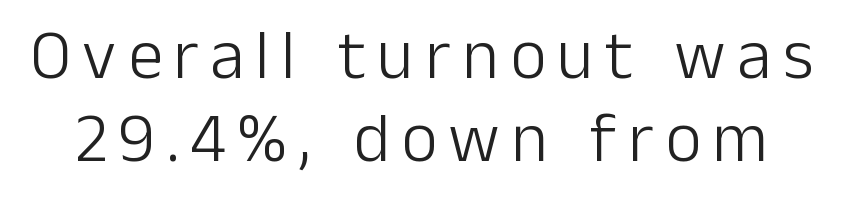
The image shows 70 px light sans-serif type, upright; set line spacing 1.18x, not underlined; low stroke contrast and a medium x-height.
